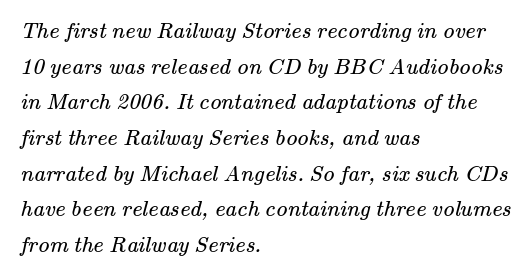
Q: Is the text bold? A: No.
Q: Is the text underlined? A: No.
Q: How is the paragraph aligned? A: Left-aligned.
Q: Is the spacing between letters normal or unusually wide? A: Normal.
Q: Is the spacing between lines tight, normal or loose? A: Normal.
